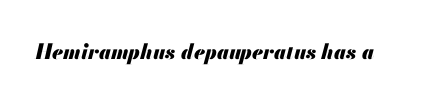
The image shows 21 px bold type, italic (leaning right); set normal letter spacing, not underlined.
